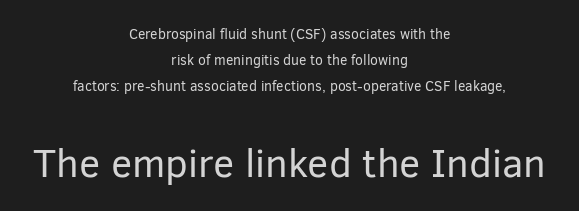
Q: Is the text bold? A: No.
Q: Is the text italic (slanted)? A: No, it is upright.
Q: Is the typeface a serif or a sans-serif typeface? A: Sans-serif.
Q: Is the text underlined? A: No.
Q: How is the paragraph aligned? A: Centered.
Q: Is the spacing between letters normal or unusually wide? A: Normal.
Q: Which block of text is set in a larger size, the first (top) or the second (bottom)? A: The second (bottom) one.
Q: Width (condensed, normal, or wide)? A: Normal.
Q: Stroke contrast? A: Low.
Q: x-height? A: Medium.
Q: Monospaced? A: No.
